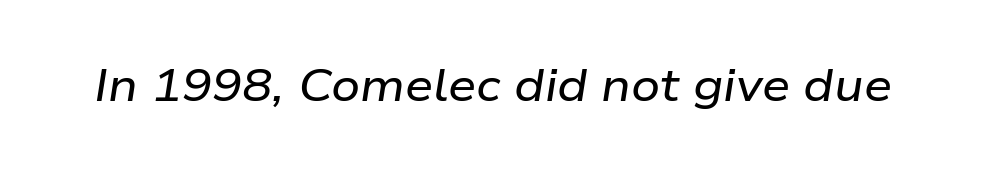
The image shows 45 px wide type, italic (leaning right); set normal letter spacing, not underlined; low stroke contrast and a medium x-height.
